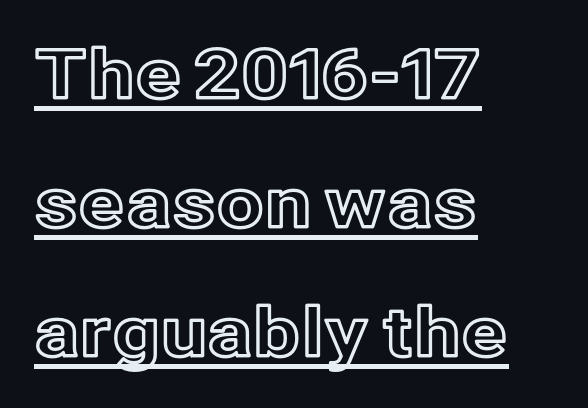
{"italic": "no", "width": "normal", "x_height": "medium", "monospaced": "no", "underline": "yes", "align": "left", "line_spacing": "loose", "line_spacing_ratio": 1.9, "letter_spacing": "normal", "letter_spacing_em": 0.0, "glyph_px": 68}
